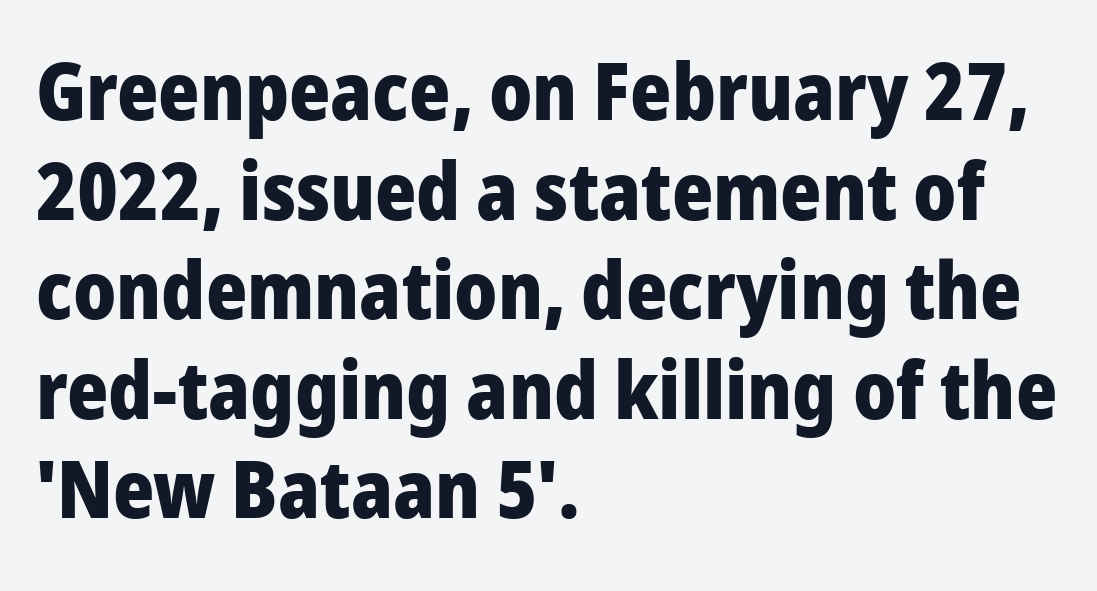
{"serif": "no", "italic": "no", "bold": "yes", "weight": "heavy", "width": "normal", "stroke_contrast": "low", "x_height": "medium", "monospaced": "no", "underline": "no", "align": "left", "line_spacing": "normal", "line_spacing_ratio": 1.26, "letter_spacing": "normal", "letter_spacing_em": 0.0, "glyph_px": 79}
